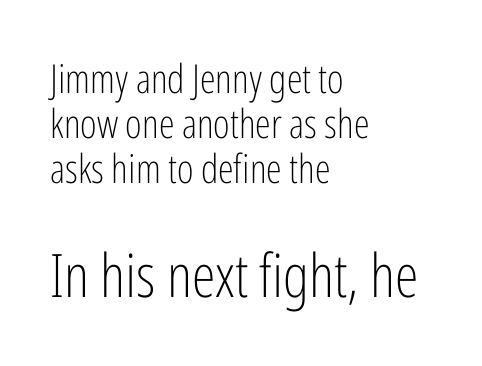
The image shows 60 px light, condensed sans-serif type, upright; set left-aligned, tight line spacing (1.12x), normal letter spacing, not underlined; the second (bottom) block is 1.5x larger; low stroke contrast and a medium x-height.
